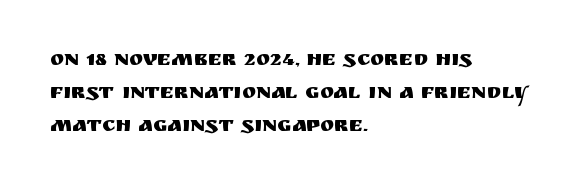
The image shows 21 px text type, upright; set left-aligned, normal line spacing (1.58x), normal letter spacing, not underlined.
